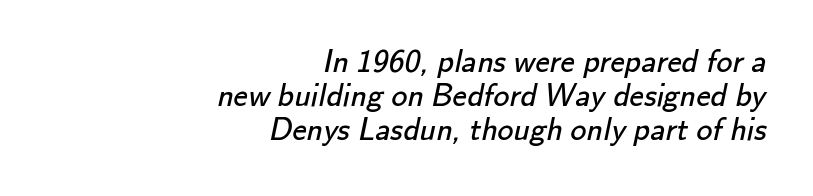
{"serif": "no", "bold": "no", "weight": "regular", "width": "normal", "stroke_contrast": "low", "x_height": "small", "monospaced": "no", "underline": "no", "align": "right", "line_spacing": "tight", "line_spacing_ratio": 1.06, "letter_spacing": "normal", "letter_spacing_em": 0.0, "glyph_px": 32}
